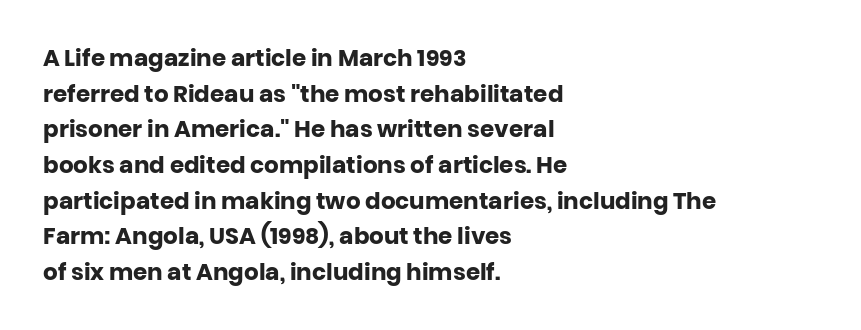
Q: Is the text bold? A: Yes.
Q: Is the text italic (slanted)? A: No, it is upright.
Q: Is the text underlined? A: No.
Q: How is the paragraph aligned? A: Left-aligned.
Q: Is the spacing between letters normal or unusually wide? A: Normal.
Q: Is the spacing between lines tight, normal or loose? A: Normal.
